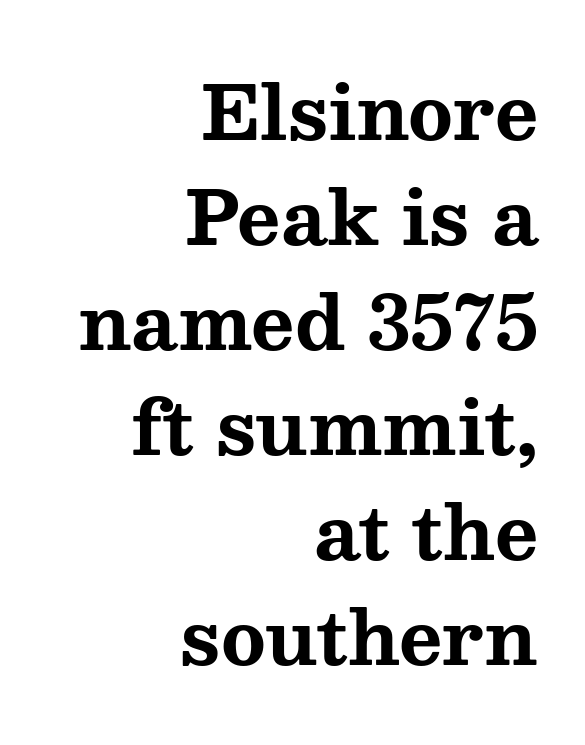
Q: Is the text bold? A: Yes.
Q: Is the text italic (slanted)? A: No, it is upright.
Q: Is the typeface a serif or a sans-serif typeface? A: Serif.
Q: Is the text underlined? A: No.
Q: How is the paragraph aligned? A: Right-aligned.
Q: Is the spacing between letters normal or unusually wide? A: Normal.
Q: Is the spacing between lines tight, normal or loose? A: Normal.
Q: Width (condensed, normal, or wide)? A: Wide.
Q: Stroke contrast? A: Medium.
Q: x-height? A: Medium.
Q: Monospaced? A: No.
